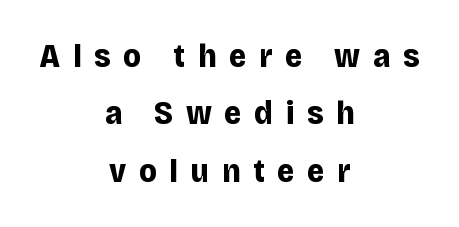
{"serif": "no", "italic": "no", "bold": "yes", "weight": "bold", "width": "normal", "stroke_contrast": "low", "x_height": "large", "monospaced": "no", "underline": "no", "align": "center", "line_spacing_ratio": 1.74, "letter_spacing": "wide", "letter_spacing_em": 0.39, "glyph_px": 33}
